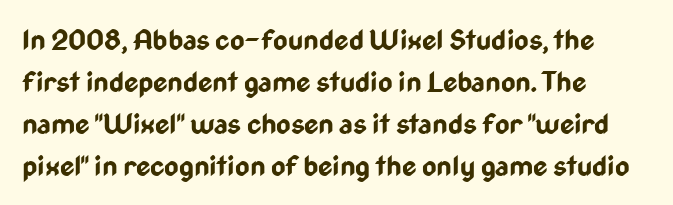
{"serif": "no", "italic": "no", "bold": "yes", "weight": "bold", "width": "condensed", "stroke_contrast": "low", "x_height": "medium", "monospaced": "no", "underline": "no", "align": "left", "line_spacing": "normal", "line_spacing_ratio": 1.5, "letter_spacing": "normal", "letter_spacing_em": 0.0, "glyph_px": 28}
